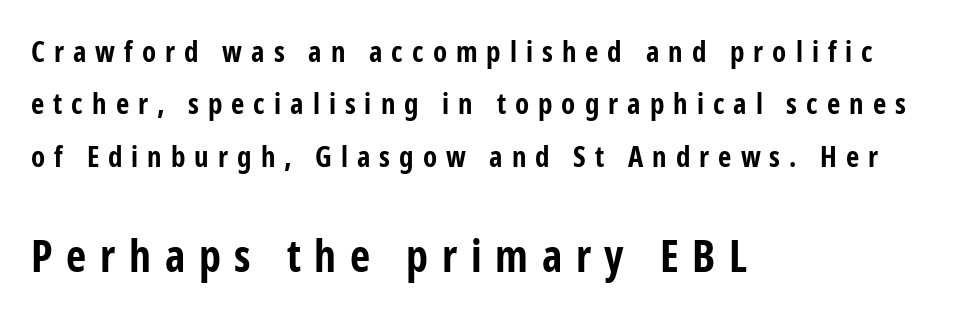
Q: Is the text bold? A: Yes.
Q: Is the text italic (slanted)? A: No, it is upright.
Q: Is the typeface a serif or a sans-serif typeface? A: Sans-serif.
Q: Is the text underlined? A: No.
Q: How is the paragraph aligned? A: Left-aligned.
Q: Is the spacing between letters normal or unusually wide? A: Unusually wide.
Q: Which block of text is set in a larger size, the first (top) or the second (bottom)? A: The second (bottom) one.
Q: Width (condensed, normal, or wide)? A: Condensed.
Q: Stroke contrast? A: Low.
Q: x-height? A: Medium.
Q: Monospaced? A: No.
